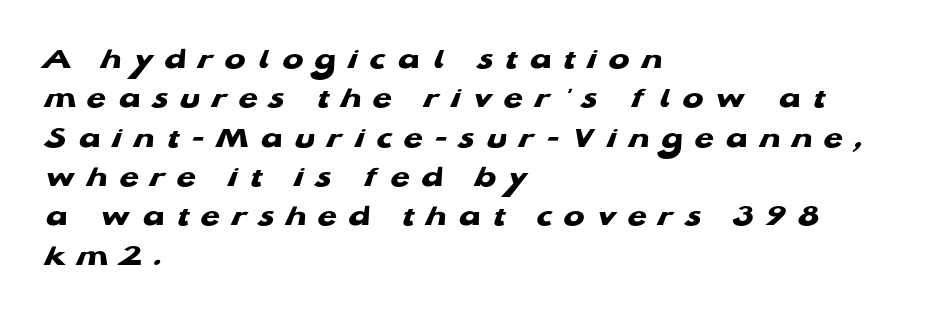
Q: Is the text bold? A: Yes.
Q: Is the typeface a serif or a sans-serif typeface? A: Sans-serif.
Q: Is the text underlined? A: No.
Q: How is the paragraph aligned? A: Left-aligned.
Q: Is the spacing between letters normal or unusually wide? A: Unusually wide.
Q: Is the spacing between lines tight, normal or loose? A: Normal.
Q: Width (condensed, normal, or wide)? A: Wide.
Q: Stroke contrast? A: Low.
Q: x-height? A: Medium.
Q: Monospaced? A: No.
